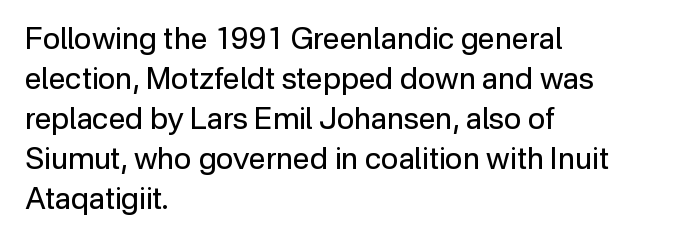
Q: Is the text bold? A: No.
Q: Is the text italic (slanted)? A: No, it is upright.
Q: Is the typeface a serif or a sans-serif typeface? A: Sans-serif.
Q: Is the text underlined? A: No.
Q: How is the paragraph aligned? A: Left-aligned.
Q: Is the spacing between letters normal or unusually wide? A: Normal.
Q: Is the spacing between lines tight, normal or loose? A: Normal.
Q: Width (condensed, normal, or wide)? A: Normal.
Q: Stroke contrast? A: Low.
Q: x-height? A: Medium.
Q: Monospaced? A: No.
